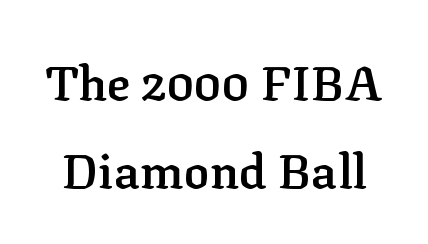
The image shows 48 px semibold serif type, upright; set line spacing 1.83x, normal letter spacing, not underlined; low stroke contrast and a medium x-height.
